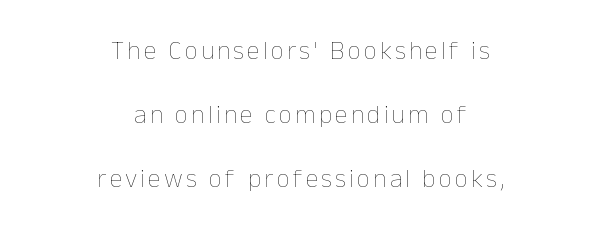
Q: Is the text bold? A: No.
Q: Is the text italic (slanted)? A: No, it is upright.
Q: Is the text underlined? A: No.
Q: How is the paragraph aligned? A: Centered.
Q: Is the spacing between lines tight, normal or loose? A: Loose.
